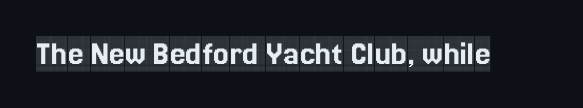
{"serif": "yes", "italic": "no", "width": "condensed", "x_height": "large", "monospaced": "no", "underline": "no", "letter_spacing": "normal", "letter_spacing_em": 0.0, "glyph_px": 35}
